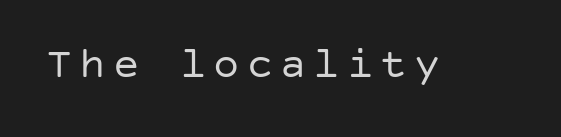
Q: Is the text bold? A: No.
Q: Is the text italic (slanted)? A: No, it is upright.
Q: Is the typeface a serif or a sans-serif typeface? A: Sans-serif.
Q: Is the text underlined? A: No.
Q: Width (condensed, normal, or wide)? A: Normal.
Q: Stroke contrast? A: Low.
Q: x-height? A: Large.
